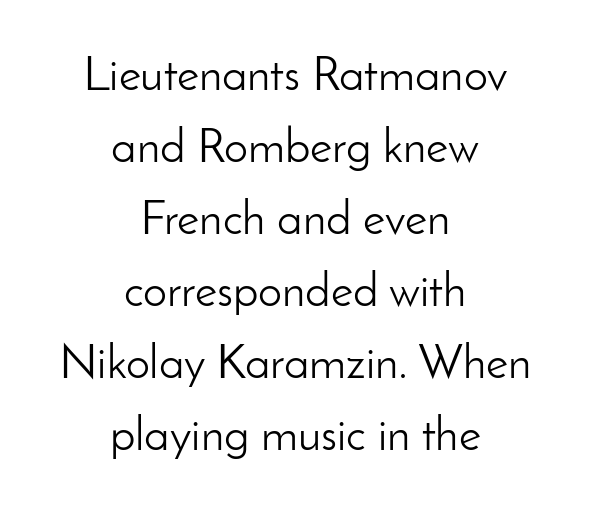
Q: Is the text bold? A: No.
Q: Is the text italic (slanted)? A: No, it is upright.
Q: Is the typeface a serif or a sans-serif typeface? A: Sans-serif.
Q: Is the text underlined? A: No.
Q: How is the paragraph aligned? A: Centered.
Q: Is the spacing between letters normal or unusually wide? A: Normal.
Q: Is the spacing between lines tight, normal or loose? A: Normal.
Q: Width (condensed, normal, or wide)? A: Normal.
Q: Stroke contrast? A: Low.
Q: x-height? A: Small.
Q: Monospaced? A: No.
